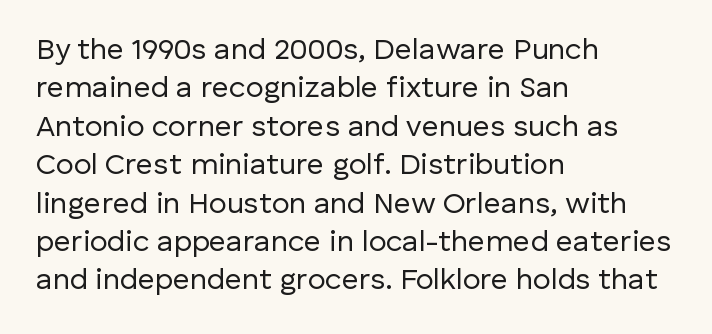
No extra tracking has been applied to these lines. This rendering features lettering with no underline. These lines were composed using upright roman letters. Normally led — the rows are evenly, conventionally spaced.
